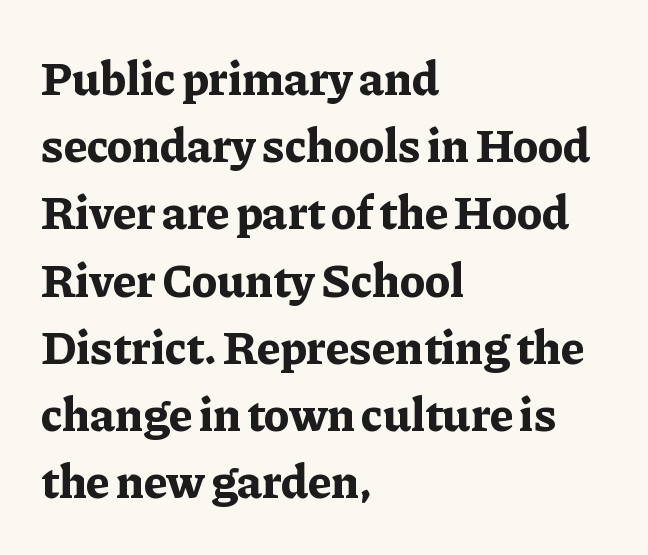
The image shows 48 px bold serif type, upright; set left-aligned, normal line spacing (1.4x), normal letter spacing, not underlined; low stroke contrast and a medium x-height.
